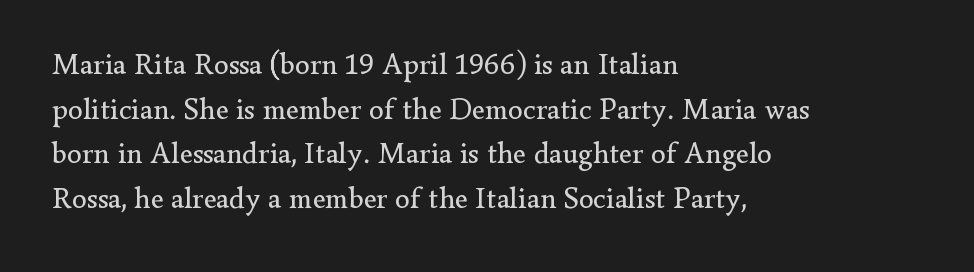
Q: Is the text bold? A: No.
Q: Is the text italic (slanted)? A: No, it is upright.
Q: Is the typeface a serif or a sans-serif typeface? A: Serif.
Q: Is the text underlined? A: No.
Q: How is the paragraph aligned? A: Left-aligned.
Q: Is the spacing between letters normal or unusually wide? A: Normal.
Q: Is the spacing between lines tight, normal or loose? A: Normal.
Q: Width (condensed, normal, or wide)? A: Normal.
Q: Stroke contrast? A: Low.
Q: x-height? A: Small.
Q: Monospaced? A: No.
